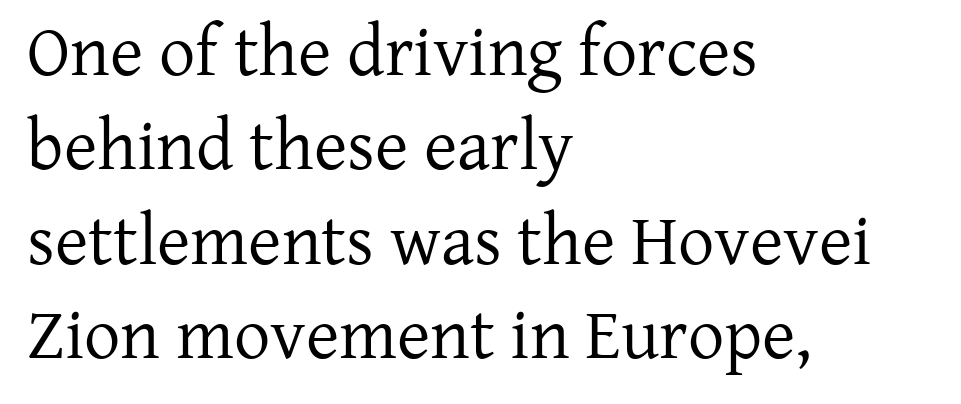
The typography opts for an upright posture over an oblique one. Each letter keeps its own natural width here, so spacing adapts to shape. Look at the tracking — it's just the regular setting, nothing added. In terms of leading, this rendering sits right in the middle. Alignment: flush left.
